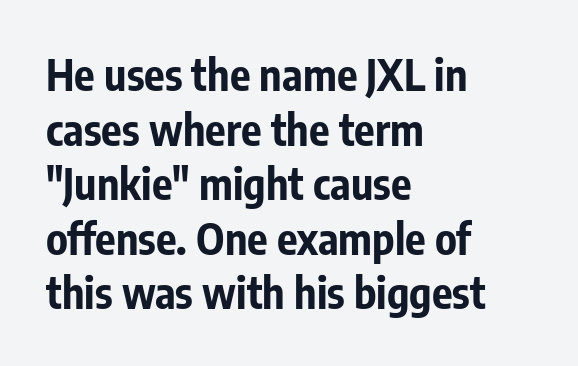
{"serif": "no", "italic": "no", "bold": "yes", "weight": "bold", "width": "condensed", "stroke_contrast": "low", "x_height": "medium", "monospaced": "no", "underline": "no", "align": "left", "line_spacing": "normal", "line_spacing_ratio": 1.27, "letter_spacing": "normal", "letter_spacing_em": 0.0, "glyph_px": 43}
